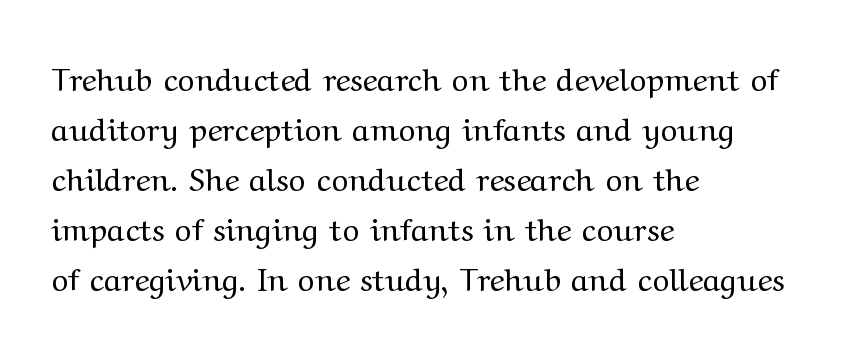
Q: Is the text bold? A: No.
Q: Is the text italic (slanted)? A: No, it is upright.
Q: Is the typeface a serif or a sans-serif typeface? A: Serif.
Q: Is the text underlined? A: No.
Q: How is the paragraph aligned? A: Left-aligned.
Q: Is the spacing between letters normal or unusually wide? A: Normal.
Q: Is the spacing between lines tight, normal or loose? A: Normal.
Q: Width (condensed, normal, or wide)? A: Wide.
Q: Stroke contrast? A: Medium.
Q: x-height? A: Medium.
Q: Monospaced? A: No.
